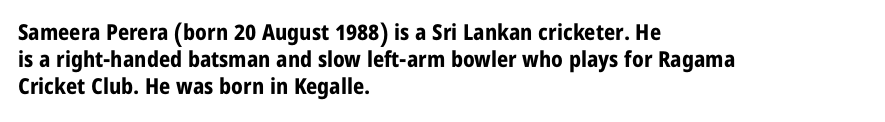
Q: Is the text bold? A: Yes.
Q: Is the text italic (slanted)? A: No, it is upright.
Q: Is the text underlined? A: No.
Q: How is the paragraph aligned? A: Left-aligned.
Q: Is the spacing between letters normal or unusually wide? A: Normal.
